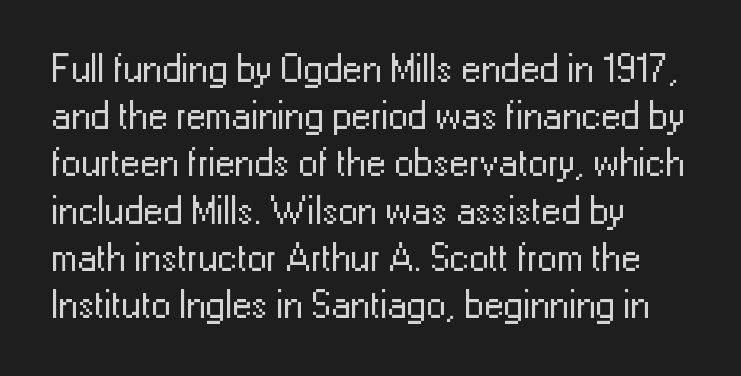
Italic? Not at all — the glyphs are vertical. A sans-serif font was chosen for this passage. Unbolded letterforms with no extra heft. Nobody touched the tracking dial on this one. The rendering uses natural spacing where letterforms have individual widths. Where is the straight margin? On the left.
